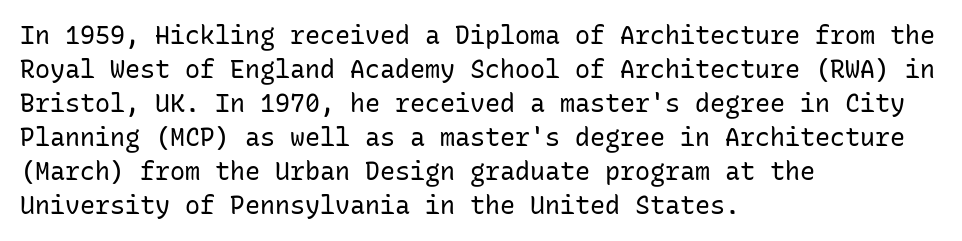
The image shows 25 px text type, upright; set left-aligned, normal line spacing (1.36x), normal letter spacing, not underlined.
